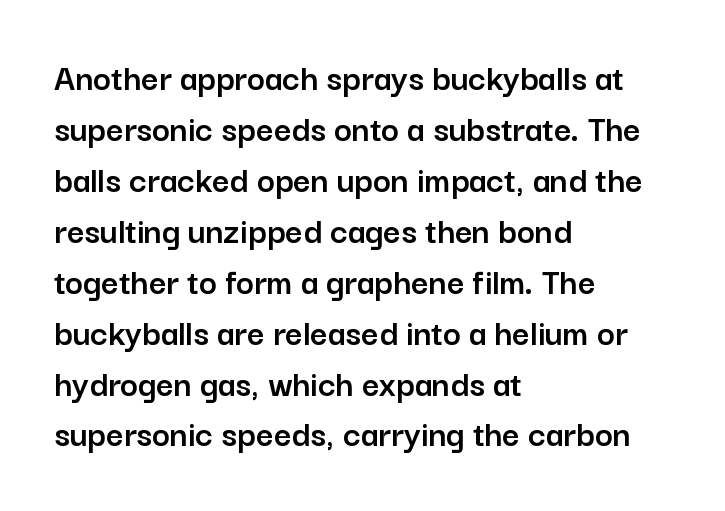
What's the leading like? Ordinary, nothing unusual. Varying glyph widths throughout — classic text-font behaviour. Short note: letters normally spaced. Compared with a centered layout, this one pins lines to the left instead. The specimen reads as upright at a glance. Any mark beneath the type? The region is blank.
